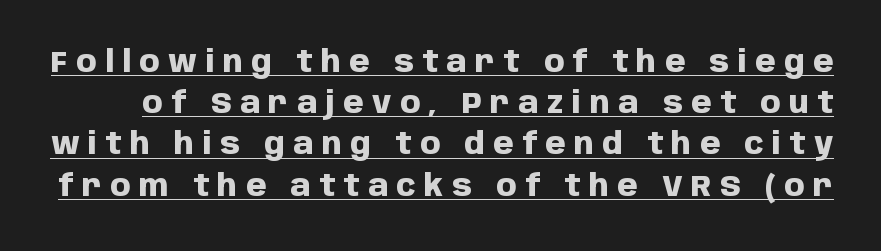
{"serif": "no", "italic": "no", "bold": "yes", "weight": "heavy", "width": "normal", "stroke_contrast": "low", "x_height": "large", "monospaced": "no", "underline": "yes", "line_spacing": "normal", "line_spacing_ratio": 1.42, "letter_spacing": "wide", "letter_spacing_em": 0.29, "glyph_px": 29}
